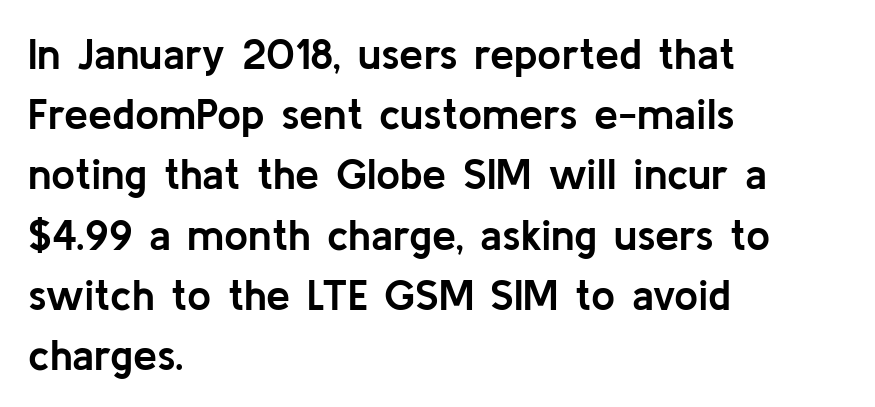
{"serif": "no", "italic": "no", "bold": "yes", "weight": "semibold", "width": "normal", "stroke_contrast": "low", "x_height": "medium", "monospaced": "no", "underline": "no", "align": "left", "line_spacing": "normal", "line_spacing_ratio": 1.4, "letter_spacing": "normal", "letter_spacing_em": 0.0, "glyph_px": 43}
